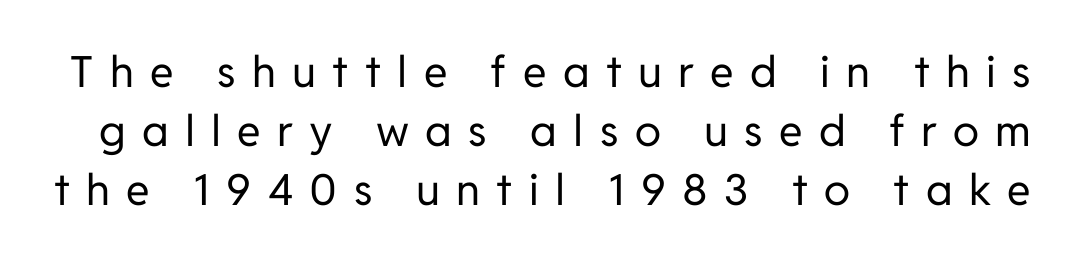
What stands out about the letter spacing? Its width — letters are far apart. Honestly, there is no underline to notice here at all. Bold? No — there's no thickening of the strokes. Leading: standard. Is this a fixed-width face? No — the glyphs have proportional, varying widths. A typesetter would label this face a sans.
